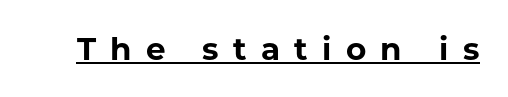
Q: Is the text bold? A: Yes.
Q: Is the text italic (slanted)? A: No, it is upright.
Q: Is the typeface a serif or a sans-serif typeface? A: Sans-serif.
Q: Is the text underlined? A: Yes.
Q: Is the spacing between letters normal or unusually wide? A: Unusually wide.
Q: Width (condensed, normal, or wide)? A: Normal.
Q: Stroke contrast? A: Low.
Q: x-height? A: Medium.
Q: Monospaced? A: No.
